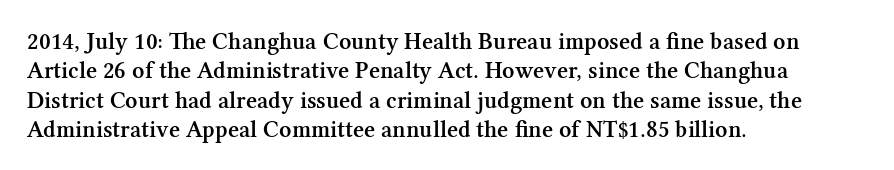
{"italic": "no", "bold": "semi", "underline": "no", "align": "left", "line_spacing_ratio": 1.22, "letter_spacing": "normal", "letter_spacing_em": 0.0, "glyph_px": 24}
